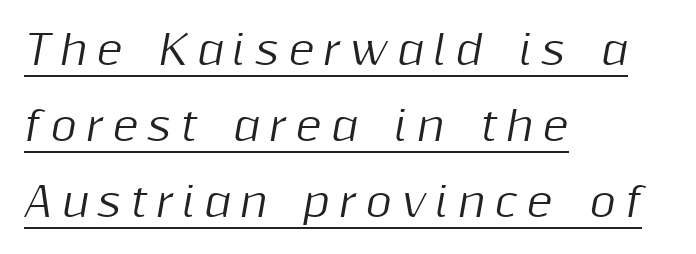
Q: Is the text italic (slanted)? A: Yes, it leans right by about 10 degrees.
Q: Is the text underlined? A: Yes.
Q: How is the paragraph aligned? A: Left-aligned.
Q: Is the spacing between letters normal or unusually wide? A: Unusually wide.
Q: Is the spacing between lines tight, normal or loose? A: Loose.
Q: Width (condensed, normal, or wide)? A: Normal.
Q: Stroke contrast? A: Medium.
Q: x-height? A: Medium.
Q: Monospaced? A: No.
